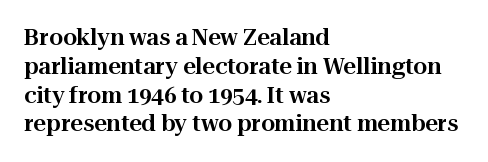
{"italic": "no", "underline": "no", "align": "left", "line_spacing": "normal", "line_spacing_ratio": 1.31, "letter_spacing": "normal", "letter_spacing_em": 0.0, "glyph_px": 22}
